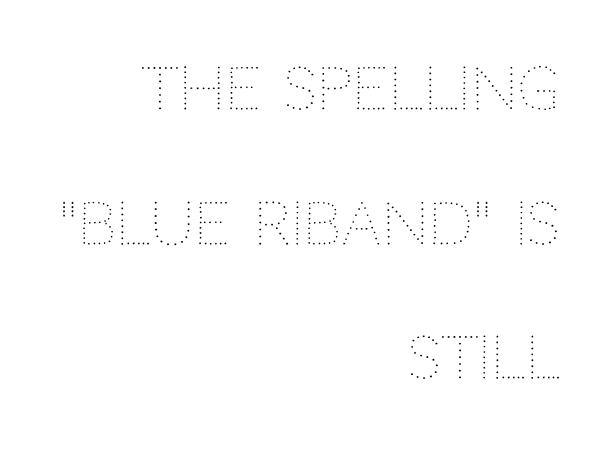
{"italic": "no", "bold": "no", "weight": "thin", "width": "normal", "stroke_contrast": "medium", "x_height": "large", "monospaced": "no", "underline": "no", "align": "right", "line_spacing": "loose", "line_spacing_ratio": 2.32, "letter_spacing": "normal", "letter_spacing_em": 0.0, "glyph_px": 58}
